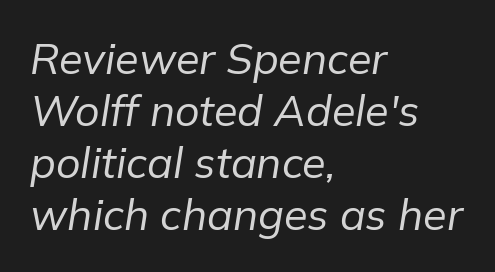
{"italic": "yes", "lean": "right", "slant_degrees": 9, "bold": "no", "weight": "regular", "width": "normal", "stroke_contrast": "low", "x_height": "medium", "monospaced": "no", "underline": "no", "align": "left", "line_spacing_ratio": 1.21, "letter_spacing": "normal", "letter_spacing_em": 0.0, "glyph_px": 43}
